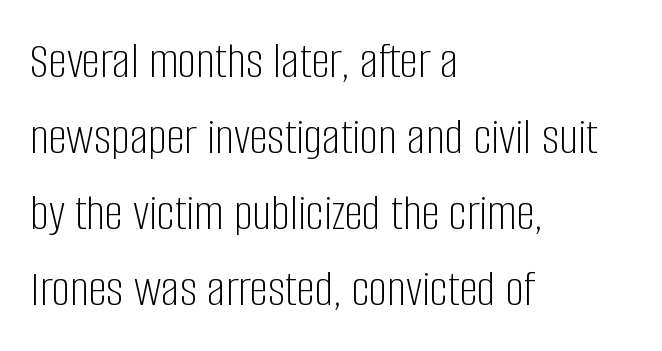
Students, observe: this is what conventionally led text looks like. Character widths vary here, with narrow letters taking less room than wide ones. Each word holds together tightly as a unit, with standard inter-letter gaps. Clear beneath every line of the passage. Font category for this specimen: sans-serif.
